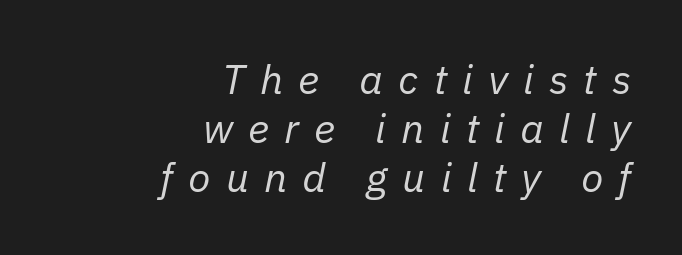
Q: Is the text bold? A: No.
Q: Is the text italic (slanted)? A: Yes, it leans right by about 11 degrees.
Q: Is the text underlined? A: No.
Q: How is the paragraph aligned? A: Right-aligned.
Q: Is the spacing between letters normal or unusually wide? A: Unusually wide.
Q: Width (condensed, normal, or wide)? A: Normal.
Q: Stroke contrast? A: Low.
Q: x-height? A: Medium.
Q: Monospaced? A: No.
